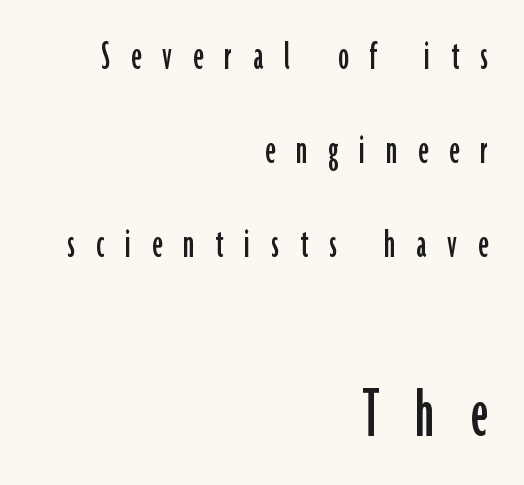
{"serif": "no", "italic": "no", "width": "condensed", "stroke_contrast": "low", "x_height": "medium", "monospaced": "no", "underline": "no", "align": "right", "line_spacing": "loose", "line_spacing_ratio": 2.19, "letter_spacing": "wide", "letter_spacing_em": 0.49, "larger_block": "second", "size_ratio": 1.74, "glyph_px": 75}
